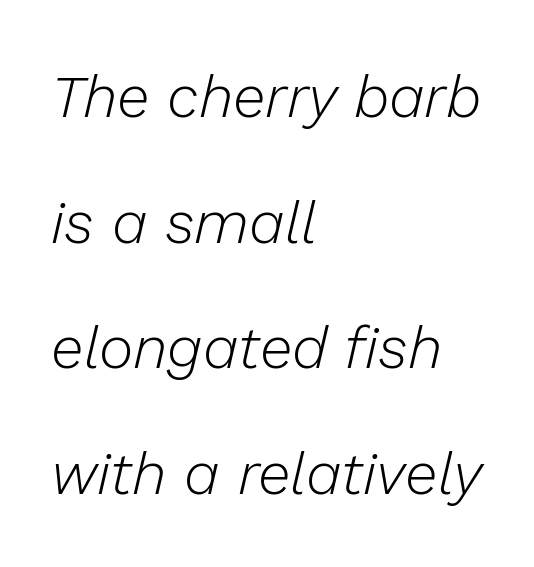
Q: Is the text bold? A: No.
Q: Is the text italic (slanted)? A: Yes, it leans right by about 13 degrees.
Q: Is the text underlined? A: No.
Q: How is the paragraph aligned? A: Left-aligned.
Q: Is the spacing between letters normal or unusually wide? A: Normal.
Q: Is the spacing between lines tight, normal or loose? A: Loose.
Q: Width (condensed, normal, or wide)? A: Normal.
Q: Stroke contrast? A: Low.
Q: x-height? A: Medium.
Q: Monospaced? A: No.
